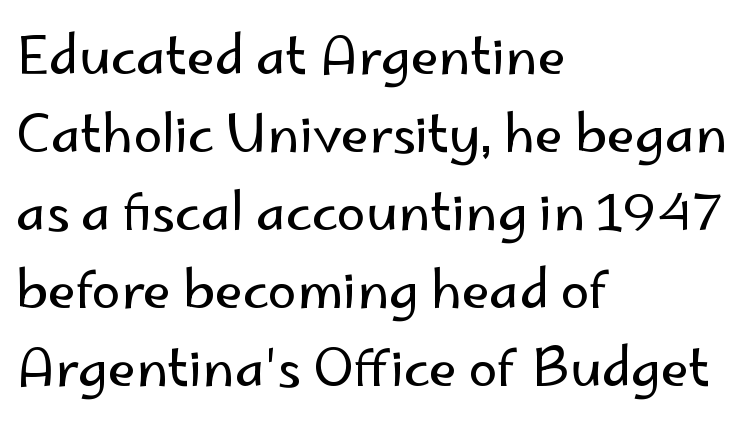
{"serif": "no", "italic": "no", "bold": "no", "weight": "regular", "width": "normal", "stroke_contrast": "low", "x_height": "small", "monospaced": "no", "underline": "no", "align": "left", "line_spacing": "normal", "line_spacing_ratio": 1.5, "letter_spacing": "normal", "letter_spacing_em": 0.0, "glyph_px": 52}
